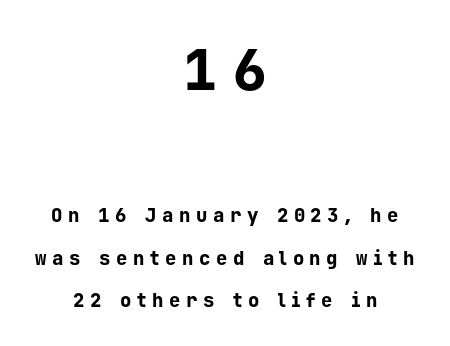
{"serif": "no", "italic": "no", "bold": "yes", "weight": "bold", "width": "normal", "stroke_contrast": "low", "x_height": "medium", "monospaced": "yes", "underline": "no", "align": "center", "line_spacing": "loose", "line_spacing_ratio": 2.24, "letter_spacing": "wide", "letter_spacing_em": 0.29, "larger_block": "first", "size_ratio": 2.95, "glyph_px": 56}
